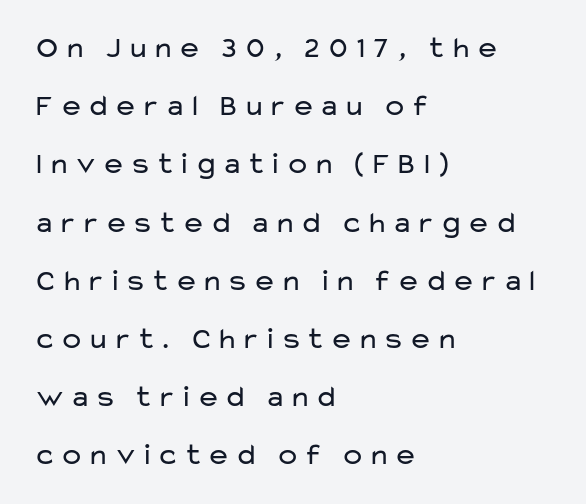
The image shows 30 px regular-weight, wide sans-serif type, upright; set left-aligned, loose line spacing (1.94x), not underlined; low stroke contrast and a medium x-height.
